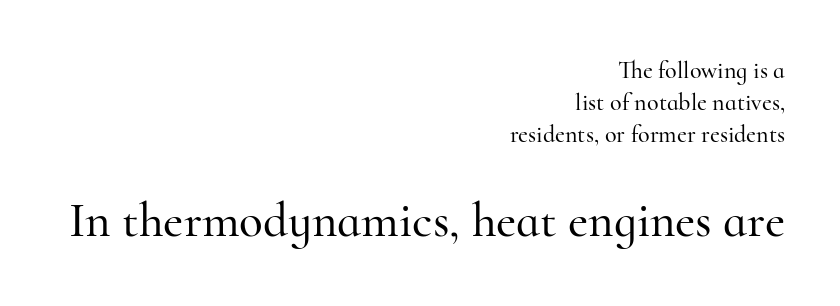
Q: Is the text italic (slanted)? A: No, it is upright.
Q: Is the typeface a serif or a sans-serif typeface? A: Serif.
Q: Is the text underlined? A: No.
Q: How is the paragraph aligned? A: Right-aligned.
Q: Is the spacing between letters normal or unusually wide? A: Normal.
Q: Is the spacing between lines tight, normal or loose? A: Normal.
Q: Which block of text is set in a larger size, the first (top) or the second (bottom)? A: The second (bottom) one.
Q: Width (condensed, normal, or wide)? A: Normal.
Q: Stroke contrast? A: High.
Q: x-height? A: Small.
Q: Monospaced? A: No.
